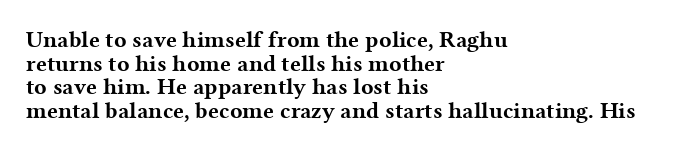
Q: Is the text bold? A: Yes.
Q: Is the text italic (slanted)? A: No, it is upright.
Q: Is the text underlined? A: No.
Q: How is the paragraph aligned? A: Left-aligned.
Q: Is the spacing between letters normal or unusually wide? A: Normal.
Q: Is the spacing between lines tight, normal or loose? A: Tight.
